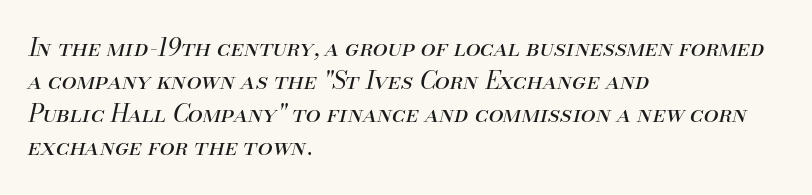
The image shows 24 px text type, italic (leaning right); set left-aligned, normal line spacing (1.38x), normal letter spacing, not underlined.
